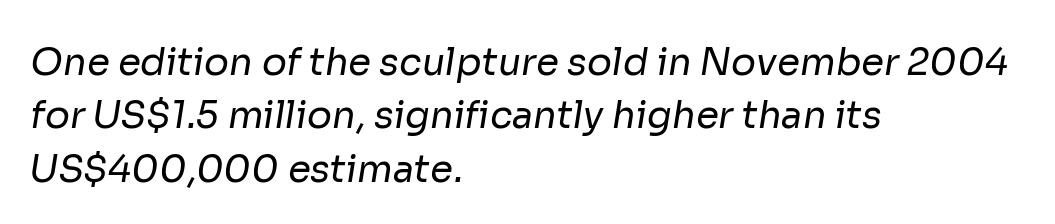
Does extra space separate the letters? No, they use regular spacing. Any mark beneath the type? The region is blank. A typesetter would label this face a sans. Successive baselines arrive at the customary interval. Varying glyph widths throughout — classic text-font behaviour.
